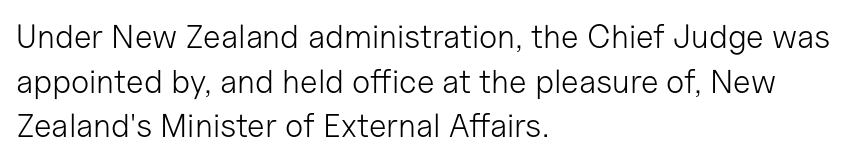
The image shows 33 px light sans-serif type, upright; set left-aligned, normal line spacing (1.35x), normal letter spacing, not underlined; low stroke contrast and a medium x-height.
